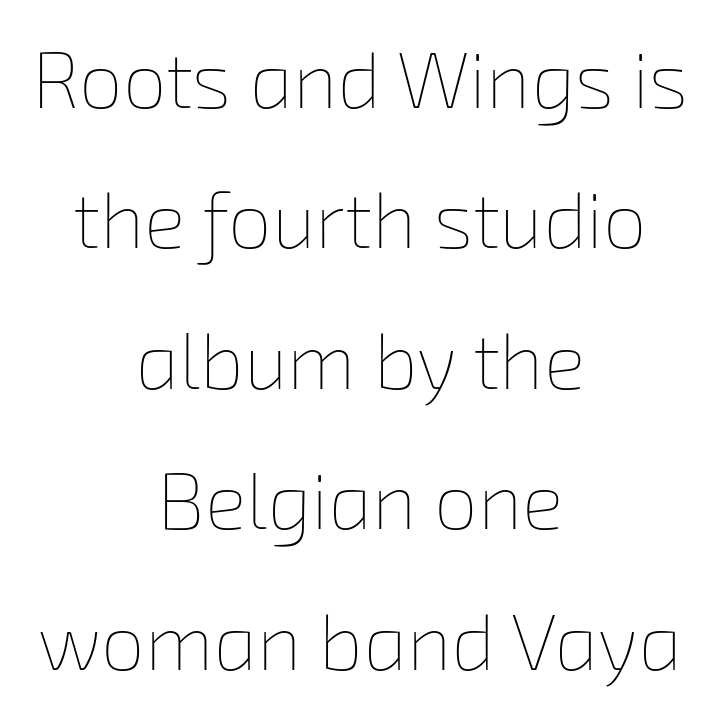
Q: Is the text bold? A: No.
Q: Is the text underlined? A: No.
Q: How is the paragraph aligned? A: Centered.
Q: Is the spacing between letters normal or unusually wide? A: Normal.
Q: Width (condensed, normal, or wide)? A: Normal.
Q: Stroke contrast? A: Low.
Q: x-height? A: Medium.
Q: Monospaced? A: No.
